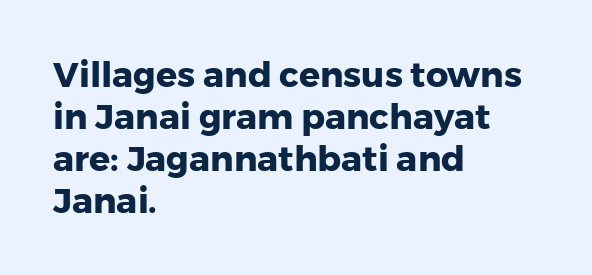
The image shows 35 px heavy sans-serif type, upright; set left-aligned, line spacing 1.2x, normal letter spacing, not underlined; low stroke contrast and a medium x-height.
